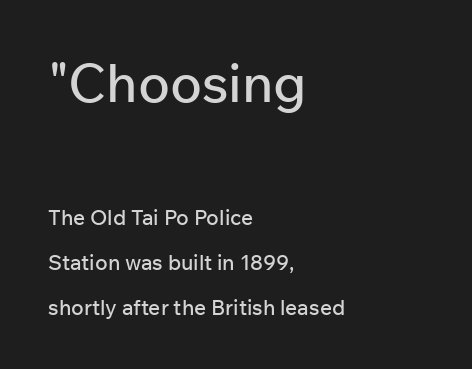
Rendered with straight, roman letterforms. Character widths vary here, with narrow letters taking less room than wide ones. The passage shown has conventional tracking throughout. The face used here is a sans, in the tradition of grotesques and geometrics. Between these two stacked blocks, the higher one wins on size. The paragraph has a hard left edge and a soft right edge.
